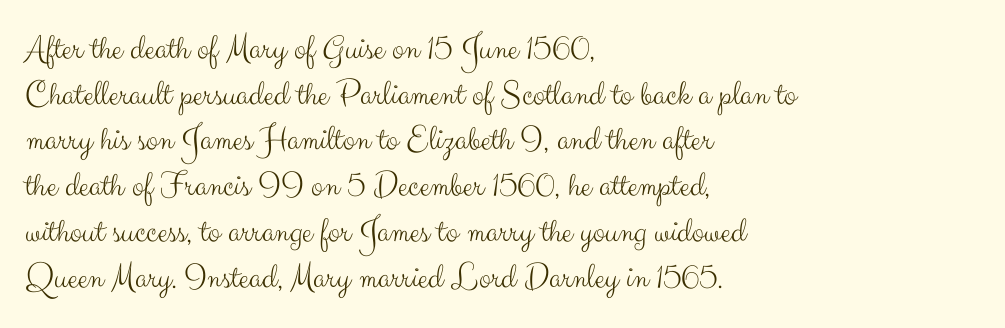
Q: Is the text bold? A: No.
Q: Is the text italic (slanted)? A: Yes.
Q: Is the typeface a serif or a sans-serif typeface? A: Sans-serif.
Q: Is the text underlined? A: No.
Q: How is the paragraph aligned? A: Left-aligned.
Q: Is the spacing between letters normal or unusually wide? A: Normal.
Q: Is the spacing between lines tight, normal or loose? A: Normal.
Q: Width (condensed, normal, or wide)? A: Normal.
Q: Stroke contrast? A: Medium.
Q: x-height? A: Small.
Q: Monospaced? A: No.
